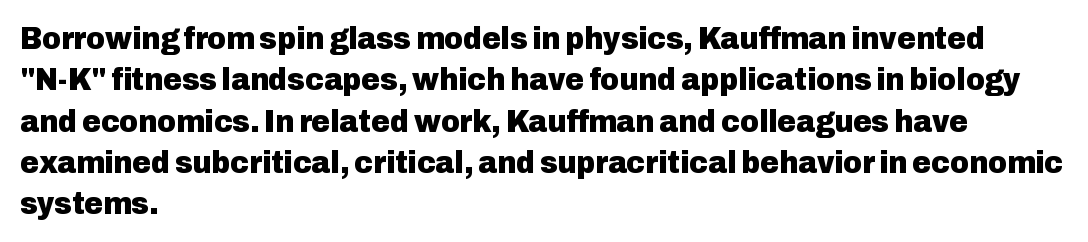
This sample uses an upright cut, with every glyph sitting square on the baseline. Font category for this specimen: sans-serif. A dark, heavy texture on the line: the type is bold. The face used here is proportionally spaced, like ordinary book or web type. Which margin do the lines hug? The left one — the right edge is uneven.
